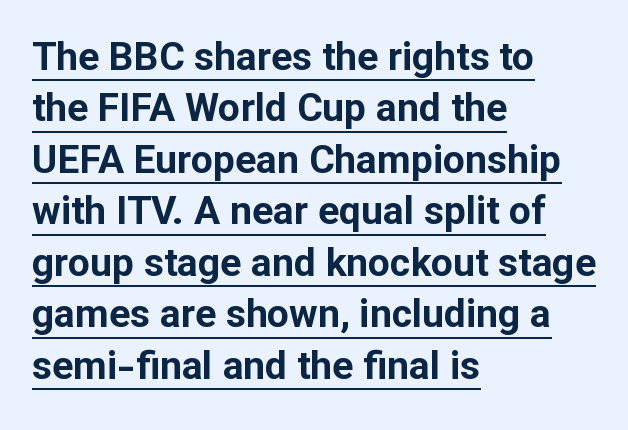
{"serif": "no", "italic": "no", "bold": "yes", "weight": "bold", "width": "normal", "stroke_contrast": "low", "x_height": "medium", "monospaced": "no", "underline": "yes", "align": "left", "line_spacing": "normal", "line_spacing_ratio": 1.32, "letter_spacing": "normal", "letter_spacing_em": 0.0, "glyph_px": 39}
